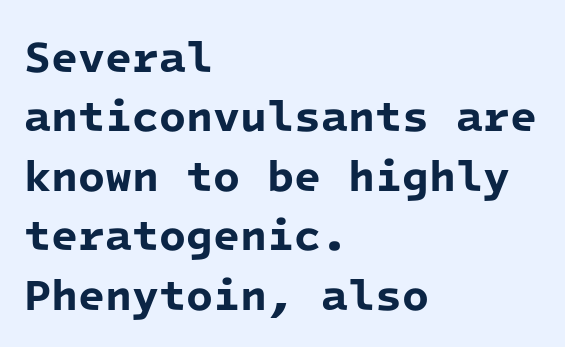
{"serif": "no", "bold": "yes", "weight": "bold", "width": "normal", "stroke_contrast": "low", "x_height": "medium", "monospaced": "yes", "underline": "no", "align": "left", "line_spacing": "normal", "line_spacing_ratio": 1.35, "letter_spacing": "normal", "letter_spacing_em": 0.0, "glyph_px": 44}
